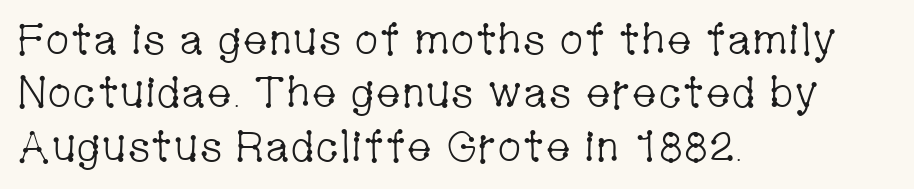
How are the letters spaced? Ordinarily, with no added tracking. Stroke terminals: seriffed. Reading down the block, your eye returns to a fixed left position each line. The letters look calm and open, with moderate or lighter stems. This sample has the flowing, uneven cadence of proportional lettering. Italic? Not at all — the glyphs are vertical.
